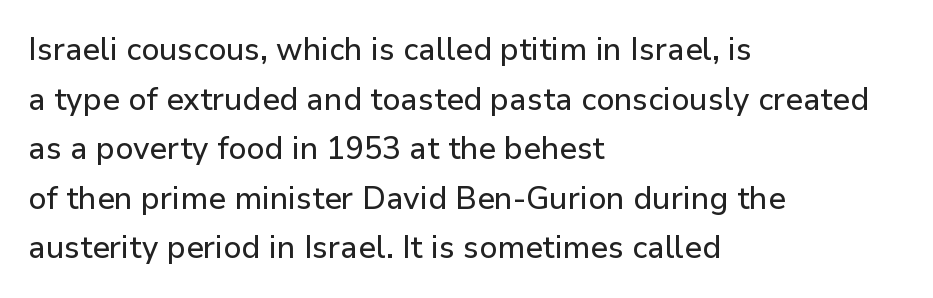
{"serif": "no", "italic": "no", "width": "normal", "stroke_contrast": "low", "x_height": "medium", "monospaced": "no", "underline": "no", "align": "left", "line_spacing": "normal", "line_spacing_ratio": 1.6, "letter_spacing": "normal", "letter_spacing_em": 0.0, "glyph_px": 31}
